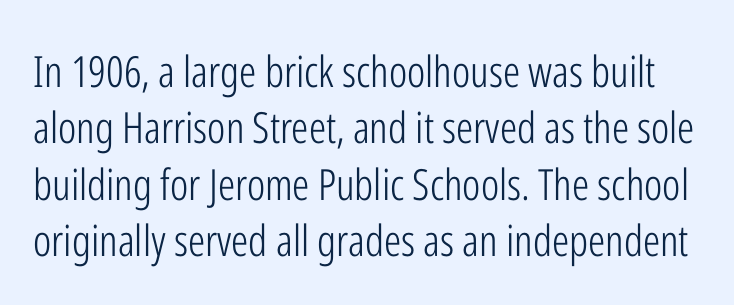
The image shows 43 px light, condensed sans-serif type, upright; set normal line spacing (1.31x), normal letter spacing, not underlined; low stroke contrast and a medium x-height.
